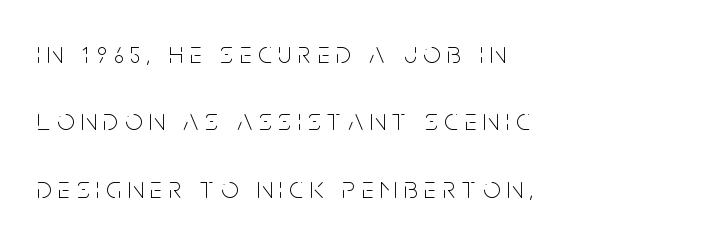
{"serif": "no", "italic": "no", "bold": "no", "weight": "thin", "width": "condensed", "stroke_contrast": "low", "x_height": "large", "monospaced": "no", "underline": "no", "align": "left", "line_spacing": "loose", "line_spacing_ratio": 2.25, "letter_spacing": "wide", "letter_spacing_em": 0.23, "glyph_px": 30}
